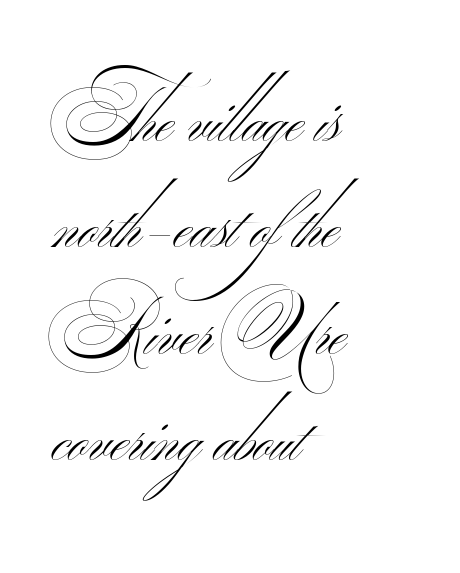
{"serif": "no", "bold": "no", "weight": "thin", "width": "wide", "stroke_contrast": "medium", "monospaced": "no", "underline": "no", "align": "left", "line_spacing": "normal", "line_spacing_ratio": 1.4, "letter_spacing": "normal", "letter_spacing_em": 0.0, "glyph_px": 76}
